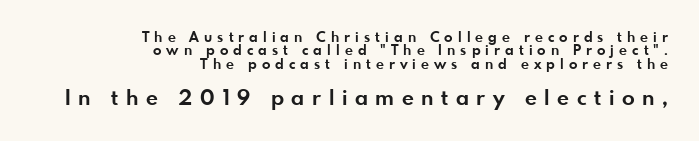
This sample uses an upright cut, with every glyph sitting square on the baseline. The baseline area is clear. Does the leading feel generous? Not at all — it's pinched. Reading down the block, your eye finds every line finishing at a fixed right position.
